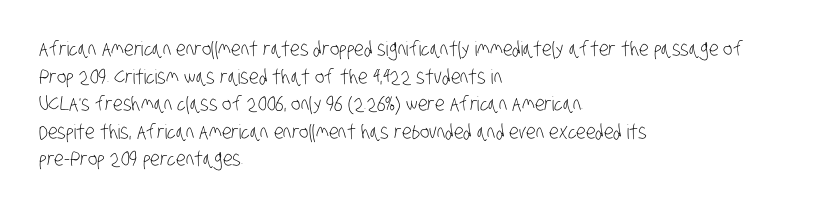
Q: Is the text bold? A: No.
Q: Is the text underlined? A: No.
Q: How is the paragraph aligned? A: Left-aligned.
Q: Is the spacing between letters normal or unusually wide? A: Normal.
Q: Is the spacing between lines tight, normal or loose? A: Normal.
